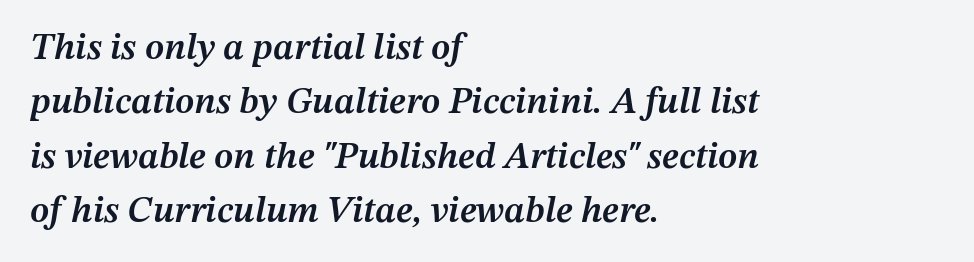
{"italic": "yes", "lean": "right", "slant_degrees": 12, "bold": "semi", "weight": "semibold", "width": "normal", "stroke_contrast": "medium", "x_height": "medium", "monospaced": "no", "underline": "no", "align": "left", "line_spacing": "normal", "line_spacing_ratio": 1.47, "letter_spacing": "normal", "letter_spacing_em": 0.0, "glyph_px": 37}
